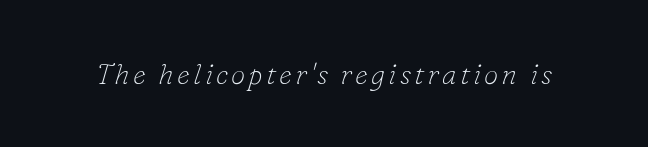
{"serif": "yes", "italic": "yes", "lean": "right", "slant_degrees": 16, "bold": "no", "weight": "thin", "width": "normal", "stroke_contrast": "low", "x_height": "small", "monospaced": "no", "underline": "no", "glyph_px": 29}
